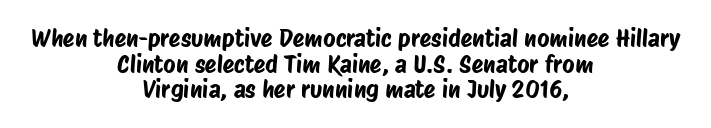
These lines huddle together more closely than default settings would place them. Glyph-to-glyph distance matches everyday printed text. Compared with a flush-left layout, this one balances lines on the center instead. The gap between lines stays unmarked.
